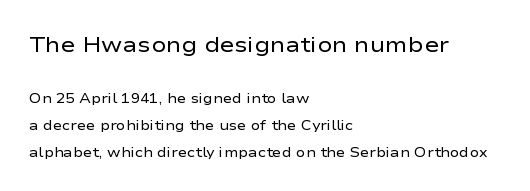
Q: Is the text bold? A: No.
Q: Is the text italic (slanted)? A: No, it is upright.
Q: Is the text underlined? A: No.
Q: How is the paragraph aligned? A: Left-aligned.
Q: Is the spacing between letters normal or unusually wide? A: Normal.
Q: Is the spacing between lines tight, normal or loose? A: Loose.
Q: Which block of text is set in a larger size, the first (top) or the second (bottom)? A: The first (top) one.
